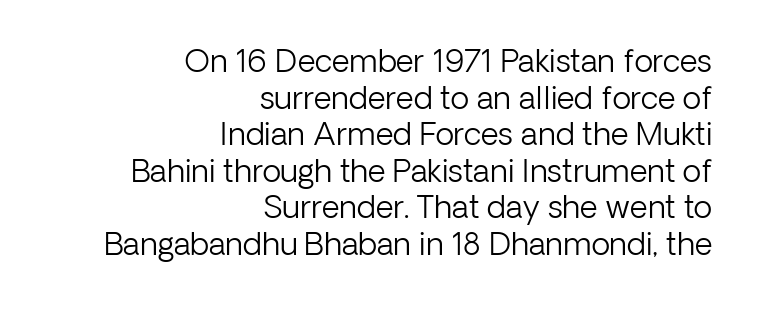
The image shows 31 px light sans-serif type, upright; set right-aligned, line spacing 1.18x, normal letter spacing, not underlined; low stroke contrast and a medium x-height.
